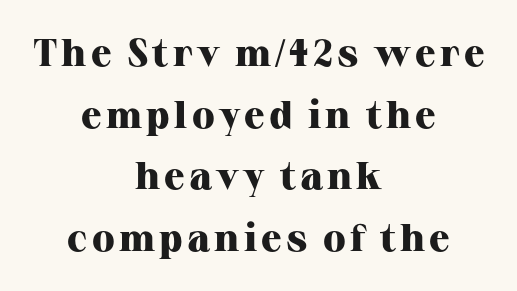
The image shows 38 px heavy serif type, upright; set centered, normal line spacing (1.62x), not underlined; high stroke contrast and a medium x-height.
